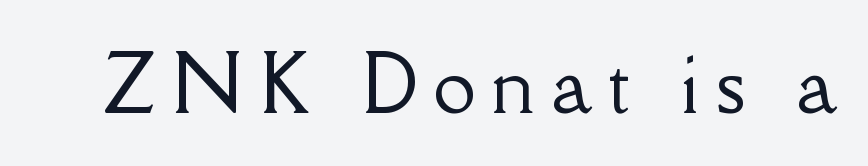
{"serif": "yes", "italic": "no", "width": "normal", "stroke_contrast": "low", "x_height": "small", "monospaced": "no", "underline": "no", "letter_spacing": "wide", "letter_spacing_em": 0.21, "glyph_px": 77}
